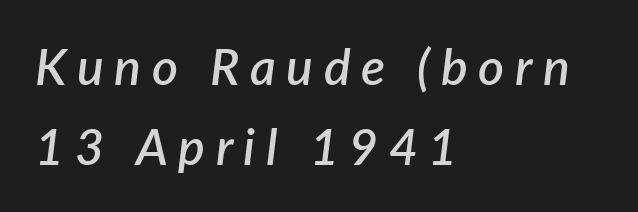
{"italic": "yes", "lean": "right", "slant_degrees": 7, "bold": "semi", "weight": "semibold", "width": "normal", "stroke_contrast": "low", "x_height": "medium", "monospaced": "no", "underline": "no", "align": "left", "line_spacing": "normal", "line_spacing_ratio": 1.61, "letter_spacing": "wide", "letter_spacing_em": 0.21, "glyph_px": 50}
